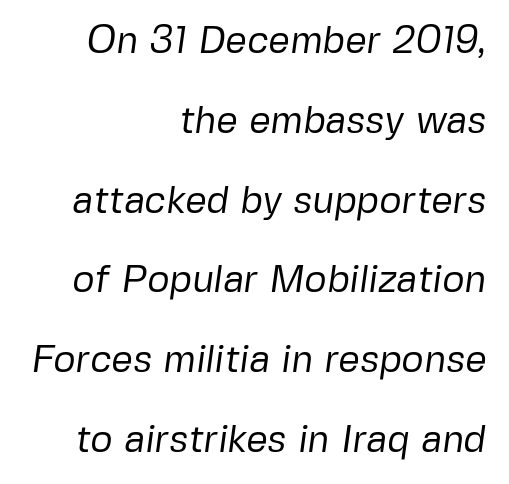
{"serif": "no", "bold": "no", "weight": "regular", "width": "normal", "stroke_contrast": "low", "x_height": "medium", "monospaced": "no", "underline": "no", "align": "right", "line_spacing": "loose", "line_spacing_ratio": 2.1, "letter_spacing": "normal", "letter_spacing_em": 0.0, "glyph_px": 38}
